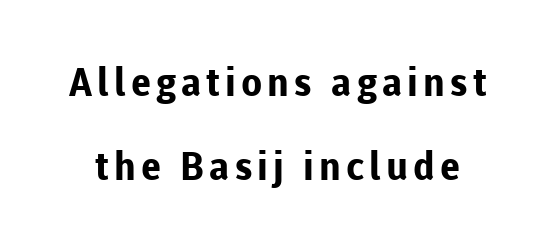
{"serif": "no", "italic": "no", "bold": "yes", "weight": "bold", "width": "normal", "stroke_contrast": "low", "x_height": "medium", "monospaced": "no", "underline": "no", "line_spacing": "loose", "line_spacing_ratio": 2.16, "glyph_px": 39}
